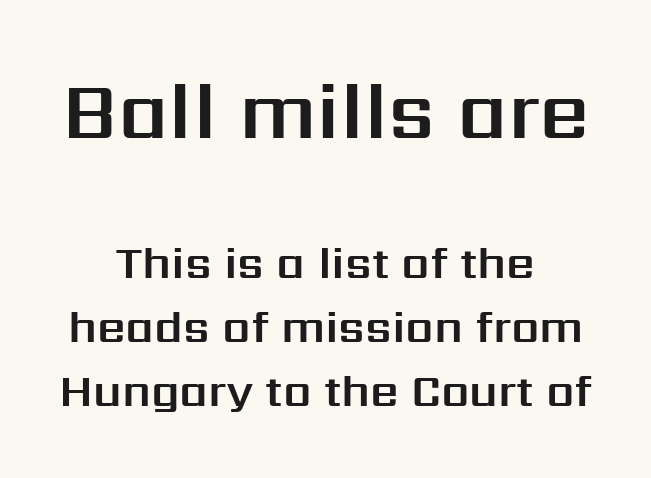
{"serif": "no", "italic": "no", "width": "normal", "stroke_contrast": "medium", "x_height": "medium", "monospaced": "no", "underline": "no", "align": "center", "line_spacing": "normal", "line_spacing_ratio": 1.42, "letter_spacing": "normal", "letter_spacing_em": 0.0, "larger_block": "first", "size_ratio": 1.76, "glyph_px": 79}
